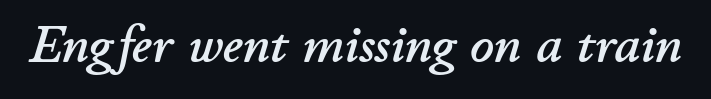
The image shows 52 px text type, italic (leaning right); set normal letter spacing, not underlined; low stroke contrast and a small x-height.
